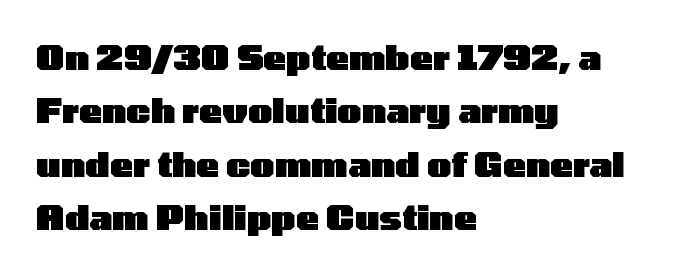
The lettering stays uniformly vertical, giving the passage a roman look. The ragged edge is on the right, which tells us the setting is flush left. The sample has been set heavy, in full bold. The glyphs are unaccompanied by any horizontal stroke below them.
